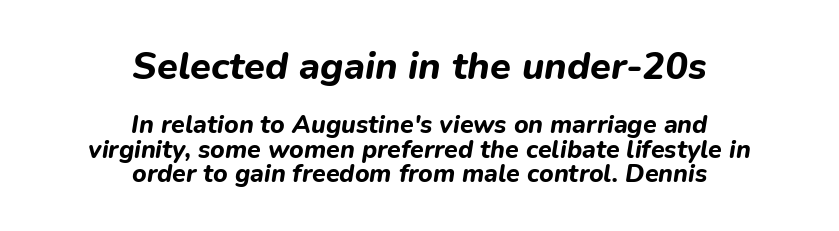
The image shows 38 px bold type, italic (leaning right); set centered, tight line spacing (0.97x), normal letter spacing, not underlined; the first (top) block is 1.52x larger; low stroke contrast and a medium x-height.
